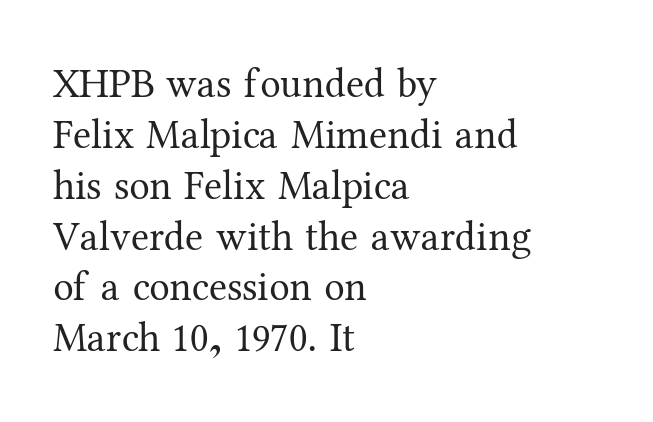
The image shows 41 px regular-weight serif type, upright; set left-aligned, line spacing 1.24x, normal letter spacing, not underlined; medium stroke contrast and a medium x-height.
